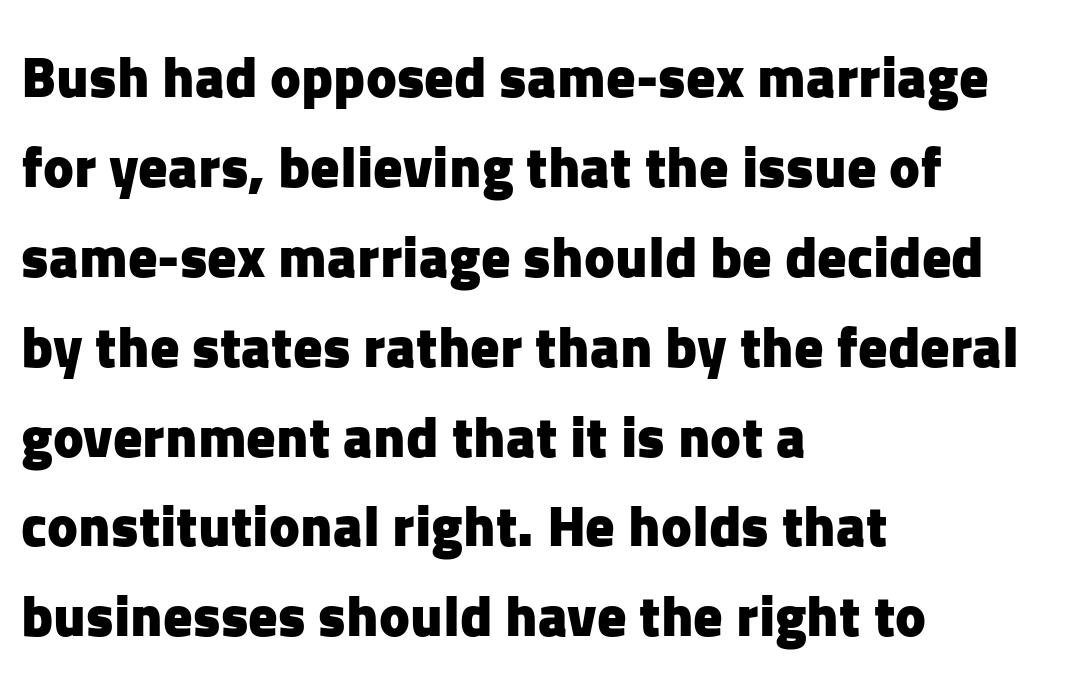
The image shows 58 px heavy sans-serif type, upright; set left-aligned, normal line spacing (1.55x), normal letter spacing, not underlined; low stroke contrast and a medium x-height.
